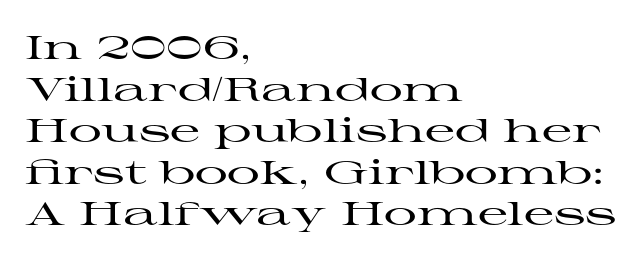
The image shows 33 px wide serif type, upright; set left-aligned, normal line spacing (1.26x), normal letter spacing, not underlined; high stroke contrast and a medium x-height.
